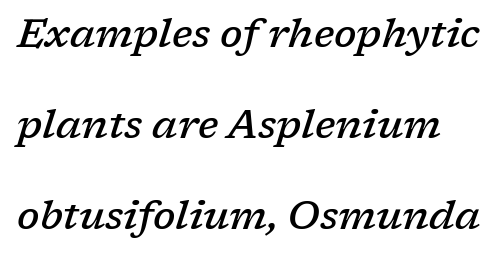
The image shows 40 px semibold serif type, italic (leaning right); set loose line spacing (2.27x), normal letter spacing, not underlined; low stroke contrast and a medium x-height.
